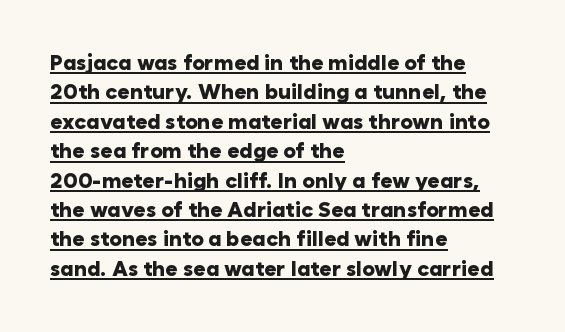
The image shows 21 px bold type, upright; set left-aligned, normal line spacing (1.4x), normal letter spacing, underlined.
